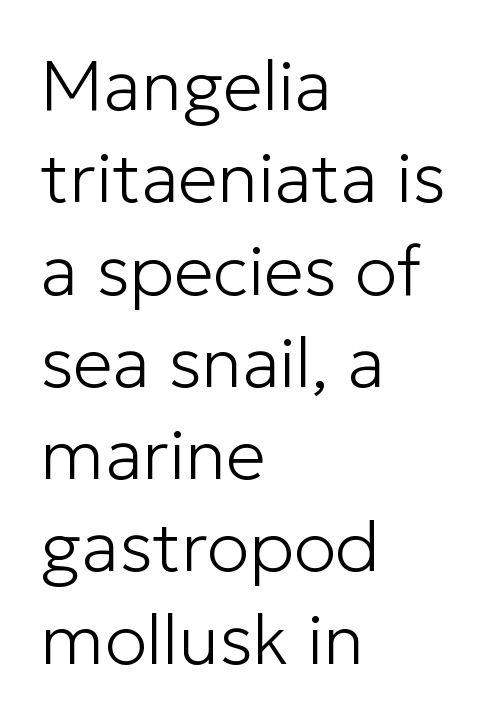
{"serif": "no", "italic": "no", "bold": "no", "weight": "light", "width": "normal", "stroke_contrast": "low", "x_height": "medium", "monospaced": "no", "underline": "no", "align": "left", "line_spacing": "normal", "line_spacing_ratio": 1.3, "letter_spacing": "normal", "letter_spacing_em": 0.0, "glyph_px": 71}
